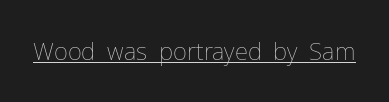
Underlined type. When letters stand straight like this, we call the style roman or upright. The line texture is even and compact thanks to regular tracking. The strokes carry an ordinary text weight at most.
